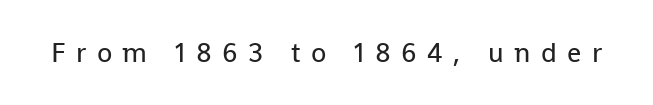
Do the characters align in a grid? No, the font is proportional. Caption: face not bold, strokes unweighted. Each row of text sits above clean, open space. Italic? Not at all — the glyphs are vertical. In terms of letterform style, serifs are entirely absent.
